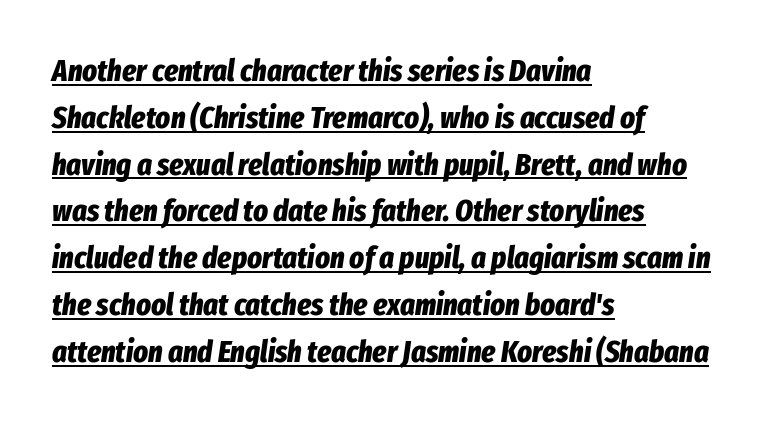
The image shows 31 px bold, condensed type, italic (leaning right); set left-aligned, normal line spacing (1.51x), normal letter spacing, underlined; low stroke contrast and a medium x-height.
